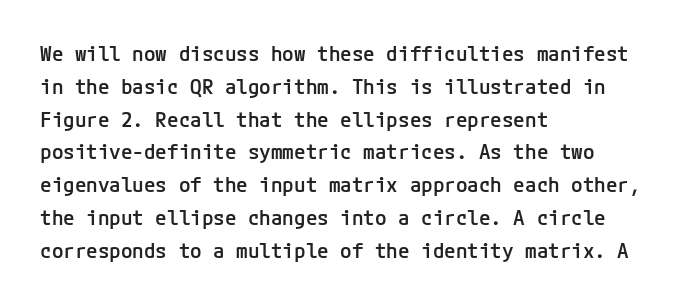
A somewhat darkened texture: the type is semibold rather than bold. Every stem runs plumb, perpendicular to the baseline. No extra tracking has been applied to these lines. A bare baseline throughout the passage. Every row of glyphs begins at an identical x-position on the left. Normally led — the rows are evenly, conventionally spaced.
